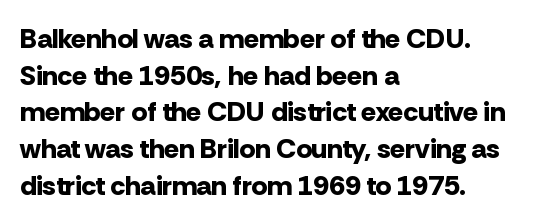
Compared with typical paragraphs, the rows here are spaced about the same. Is this a fixed-width face? No — the glyphs have proportional, varying widths. The line texture is even and compact thanks to regular tracking. Each glyph is drawn with heavy, bold strokes.
